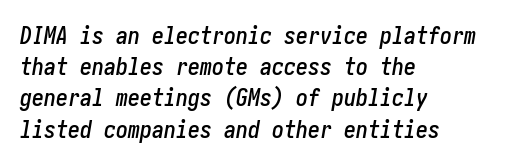
The passage shown has conventional tracking throughout. This sample is left-justified, so line endings fall wherever the words run out. The lines sit at an ordinary, default distance from one another. Check the space under the baseline: it is left empty. In terms of posture, this sample is oblique.
